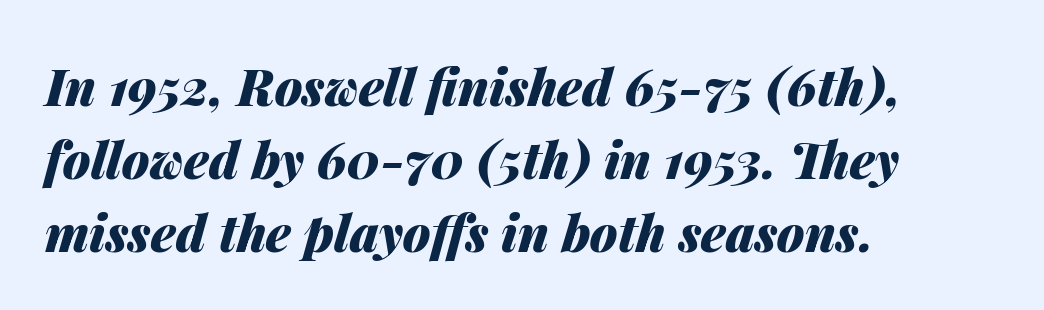
The image shows 50 px heavy type, italic (leaning right); set left-aligned, normal line spacing (1.46x), normal letter spacing, not underlined; medium stroke contrast and a medium x-height.
